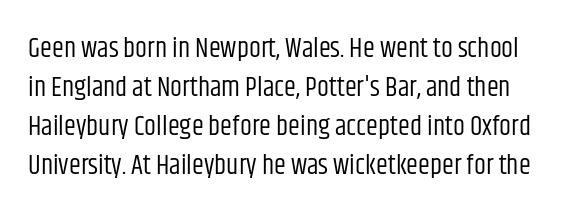
Q: Is the text bold? A: No.
Q: Is the text italic (slanted)? A: No, it is upright.
Q: Is the text underlined? A: No.
Q: Is the spacing between letters normal or unusually wide? A: Normal.
Q: Is the spacing between lines tight, normal or loose? A: Normal.
